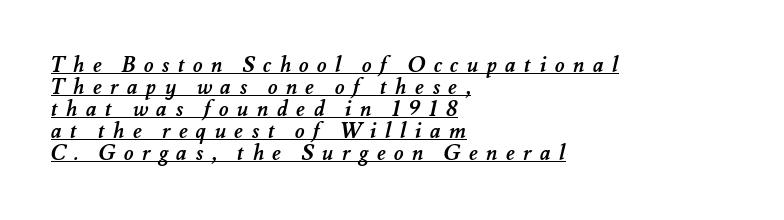
You can see a thin bar hugging the bottom of the glyphs. Thick stems and heavy bowls — unmistakably bold. Does the copy run flush right? No — it runs flush left. Students, observe: this is what under-led, compact text looks like. Someone cranked the tracking dial way up on this one.
